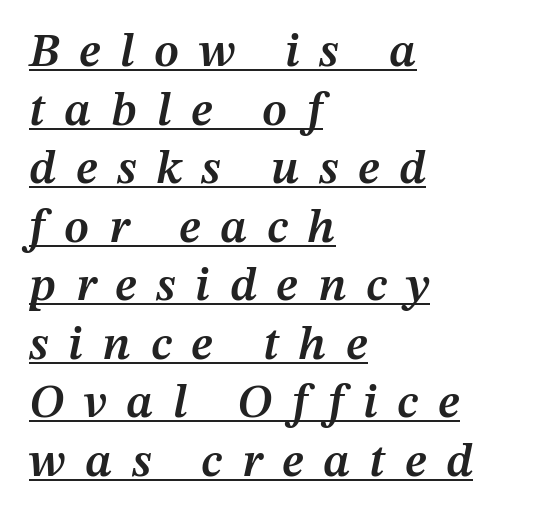
Weight: semibold (demi). Is this a fixed-width face? No — the glyphs have proportional, varying widths. Visually the block forms a straight wall on the left and a jagged coastline on the right. This sample uses an oblique cut, with every glyph tilted off the vertical. The specimen includes a rule beneath the text block's lines.
